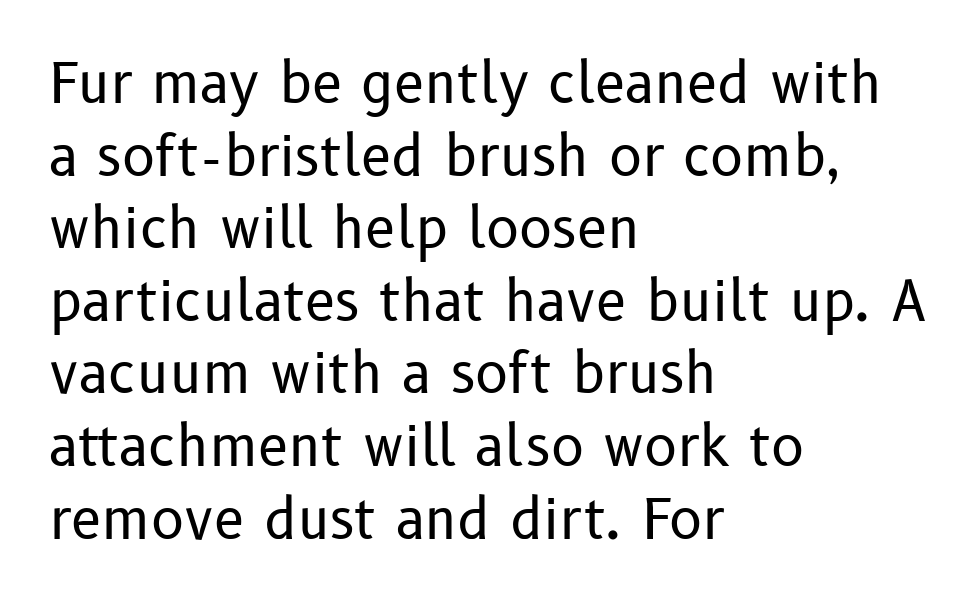
Q: Is the text bold? A: No.
Q: Is the text italic (slanted)? A: No, it is upright.
Q: Is the typeface a serif or a sans-serif typeface? A: Sans-serif.
Q: Is the text underlined? A: No.
Q: How is the paragraph aligned? A: Left-aligned.
Q: Is the spacing between letters normal or unusually wide? A: Normal.
Q: Is the spacing between lines tight, normal or loose? A: Normal.
Q: Width (condensed, normal, or wide)? A: Normal.
Q: Stroke contrast? A: Low.
Q: x-height? A: Medium.
Q: Monospaced? A: No.
